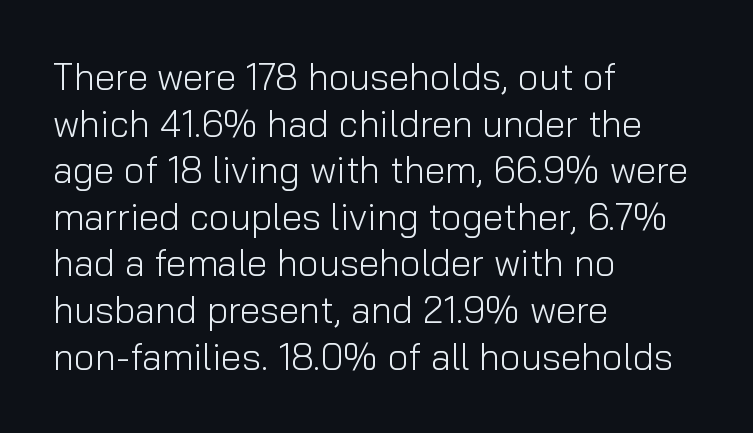
{"serif": "no", "italic": "no", "bold": "no", "weight": "light", "width": "normal", "stroke_contrast": "low", "x_height": "medium", "monospaced": "no", "underline": "no", "align": "left", "line_spacing": "normal", "line_spacing_ratio": 1.26, "letter_spacing": "normal", "letter_spacing_em": 0.0, "glyph_px": 37}
